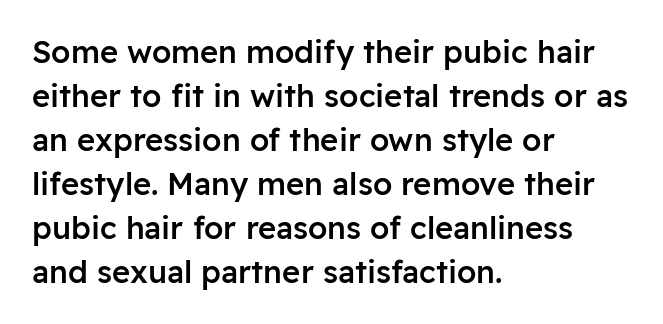
The image shows 31 px semibold sans-serif type, upright; set left-aligned, normal line spacing (1.42x), normal letter spacing, not underlined; low stroke contrast and a medium x-height.
